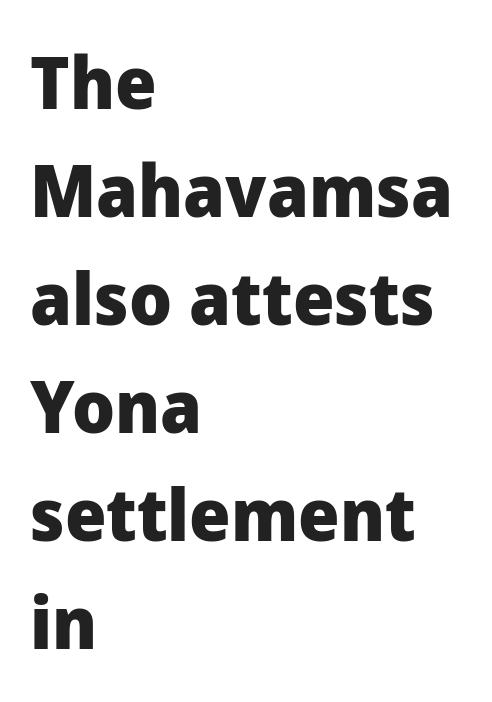
{"serif": "no", "italic": "no", "bold": "yes", "weight": "heavy", "width": "normal", "stroke_contrast": "low", "x_height": "medium", "monospaced": "no", "underline": "no", "align": "left", "line_spacing": "normal", "line_spacing_ratio": 1.48, "letter_spacing": "normal", "letter_spacing_em": 0.0, "glyph_px": 73}
